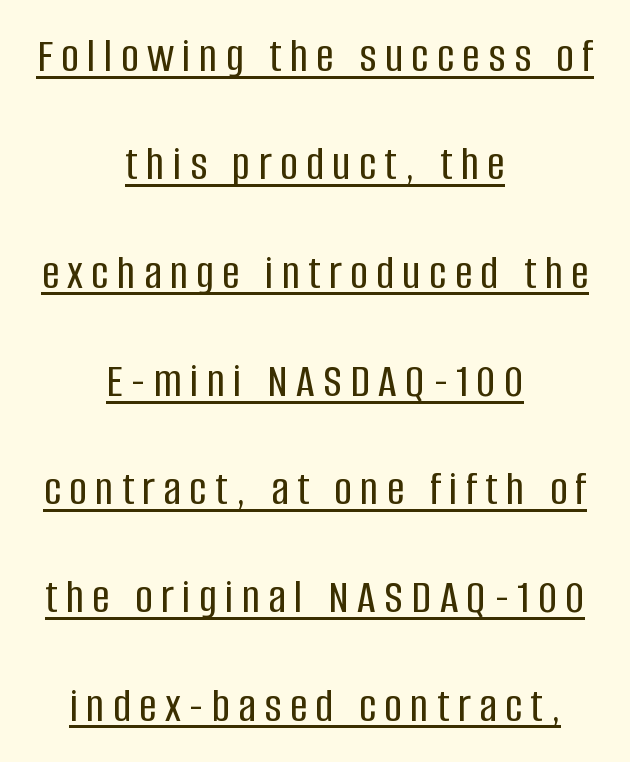
{"serif": "no", "italic": "no", "width": "condensed", "stroke_contrast": "low", "x_height": "large", "monospaced": "no", "underline": "yes", "align": "center", "line_spacing": "loose", "line_spacing_ratio": 2.21, "glyph_px": 49}
